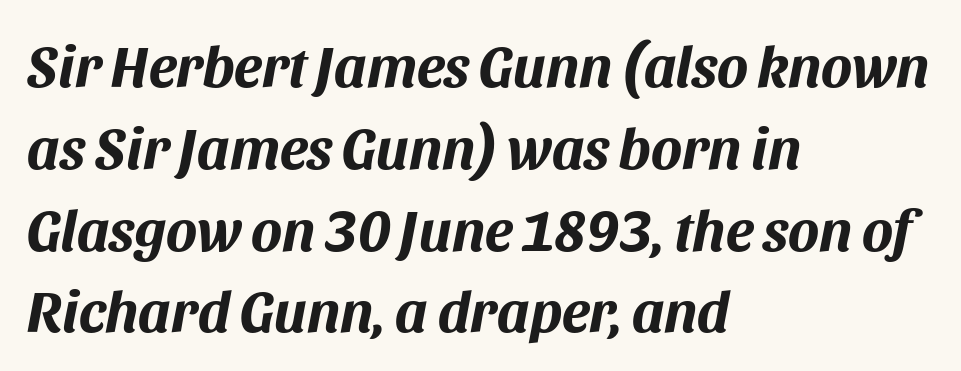
The image shows 58 px bold type, italic (leaning right); set left-aligned, normal line spacing (1.41x), normal letter spacing, not underlined; medium stroke contrast and a large x-height.
